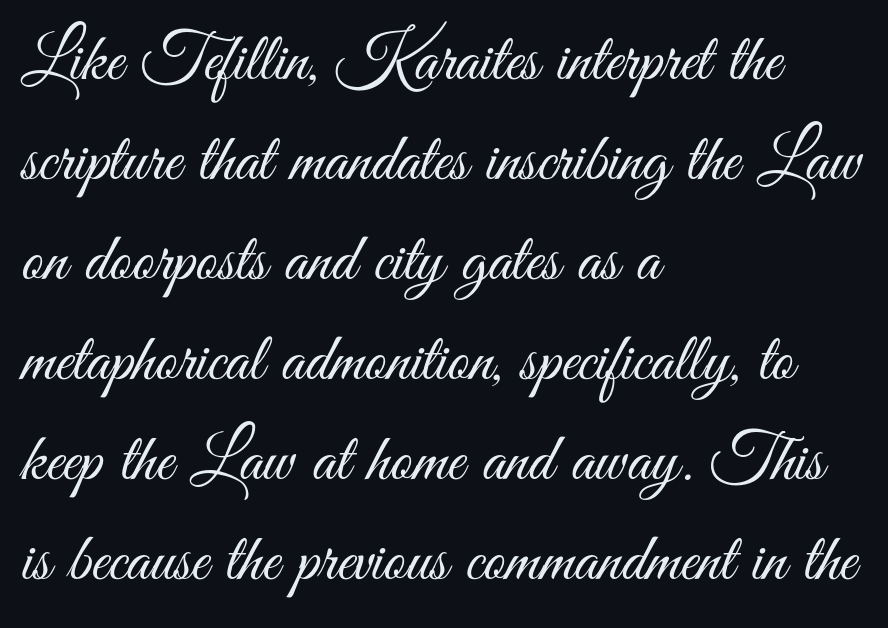
Inter-character spacing is left at the font's built-in metrics. Is this a sans? Yes — the strokes have no serifs. Honestly, the row spacing looks completely unremarkable. The passage shown is typed in a proportional face where columns would drift.
